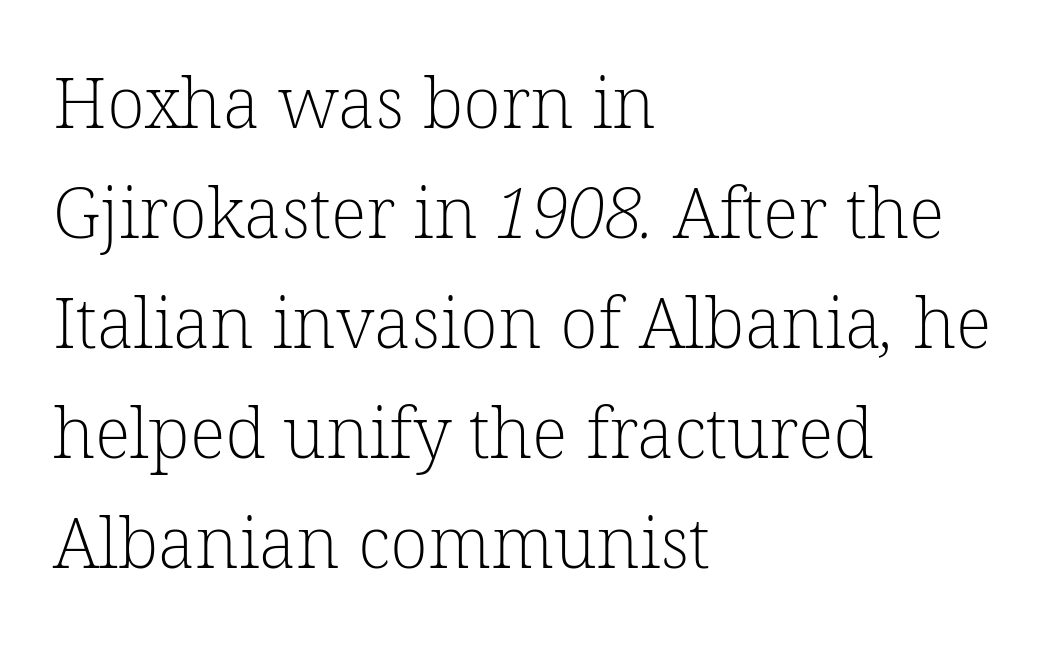
Q: Is the text bold? A: No.
Q: Is the typeface a serif or a sans-serif typeface? A: Serif.
Q: Is the text underlined? A: No.
Q: How is the paragraph aligned? A: Left-aligned.
Q: Is the spacing between letters normal or unusually wide? A: Normal.
Q: Is the spacing between lines tight, normal or loose? A: Normal.
Q: Width (condensed, normal, or wide)? A: Normal.
Q: Stroke contrast? A: Low.
Q: x-height? A: Medium.
Q: Monospaced? A: No.
